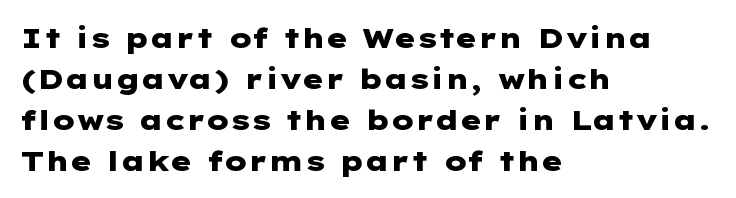
{"serif": "no", "italic": "no", "bold": "yes", "weight": "heavy", "width": "wide", "stroke_contrast": "low", "x_height": "medium", "underline": "no", "align": "left", "line_spacing": "normal", "line_spacing_ratio": 1.46, "letter_spacing": "normal", "letter_spacing_em": 0.0, "glyph_px": 28}
